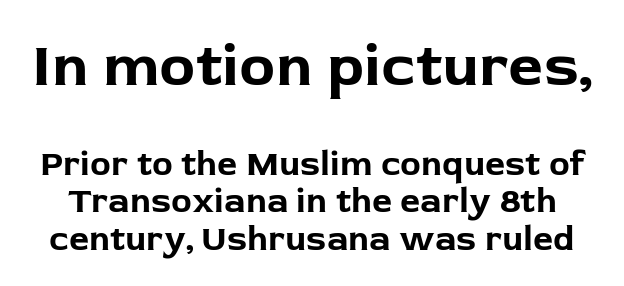
Q: Is the text bold? A: Yes.
Q: Is the text italic (slanted)? A: No, it is upright.
Q: Is the typeface a serif or a sans-serif typeface? A: Sans-serif.
Q: Is the text underlined? A: No.
Q: Is the spacing between letters normal or unusually wide? A: Normal.
Q: Is the spacing between lines tight, normal or loose? A: Tight.
Q: Which block of text is set in a larger size, the first (top) or the second (bottom)? A: The first (top) one.
Q: Width (condensed, normal, or wide)? A: Normal.
Q: Stroke contrast? A: Low.
Q: x-height? A: Medium.
Q: Monospaced? A: No.
